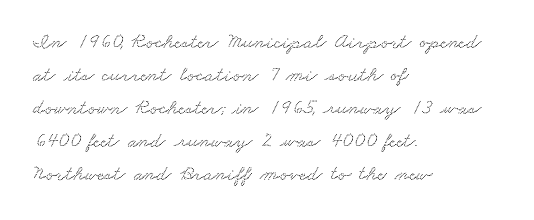
{"underline": "no", "align": "left", "line_spacing": "normal", "line_spacing_ratio": 1.57, "letter_spacing": "normal", "letter_spacing_em": 0.0, "glyph_px": 21}
